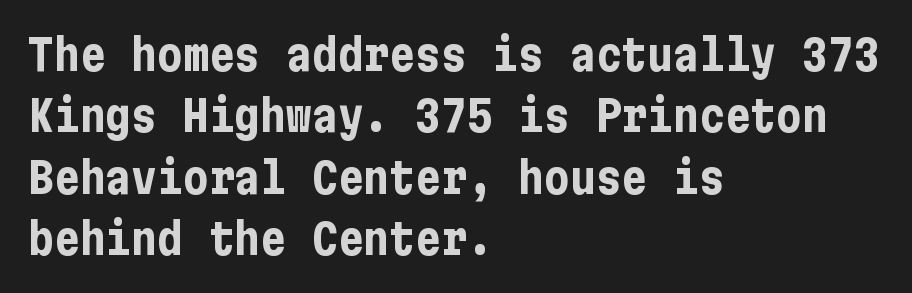
Q: Is the text bold? A: Yes.
Q: Is the text italic (slanted)? A: No, it is upright.
Q: Is the typeface a serif or a sans-serif typeface? A: Sans-serif.
Q: Is the text underlined? A: No.
Q: How is the paragraph aligned? A: Left-aligned.
Q: Is the spacing between letters normal or unusually wide? A: Normal.
Q: Is the spacing between lines tight, normal or loose? A: Normal.
Q: Width (condensed, normal, or wide)? A: Condensed.
Q: Stroke contrast? A: Low.
Q: x-height? A: Medium.
